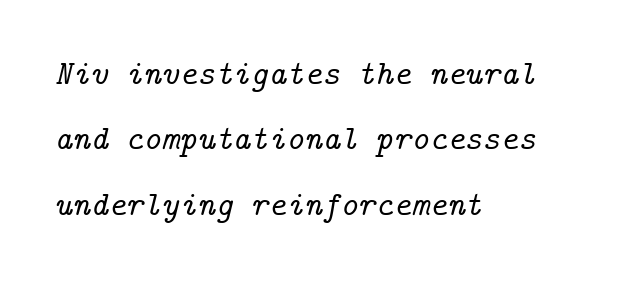
The image shows 34 px serif type, italic (leaning right); set left-aligned, loose line spacing (1.92x), normal letter spacing, not underlined; low stroke contrast and a medium x-height.
